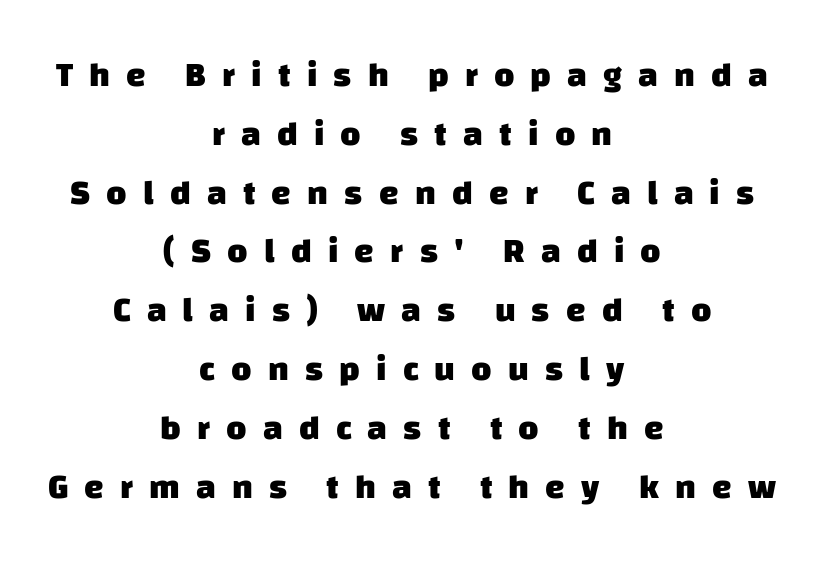
{"serif": "no", "bold": "yes", "weight": "heavy", "width": "normal", "stroke_contrast": "low", "x_height": "large", "monospaced": "no", "underline": "no", "align": "center", "line_spacing": "normal", "line_spacing_ratio": 1.68, "letter_spacing": "wide", "letter_spacing_em": 0.46, "glyph_px": 35}
